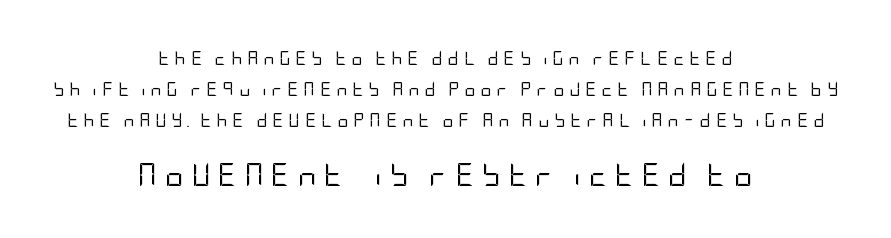
{"italic": "no", "bold": "no", "underline": "no", "align": "center", "line_spacing": "loose", "line_spacing_ratio": 2.23, "letter_spacing": "wide", "letter_spacing_em": 0.34, "larger_block": "second", "size_ratio": 1.64, "glyph_px": 23}
